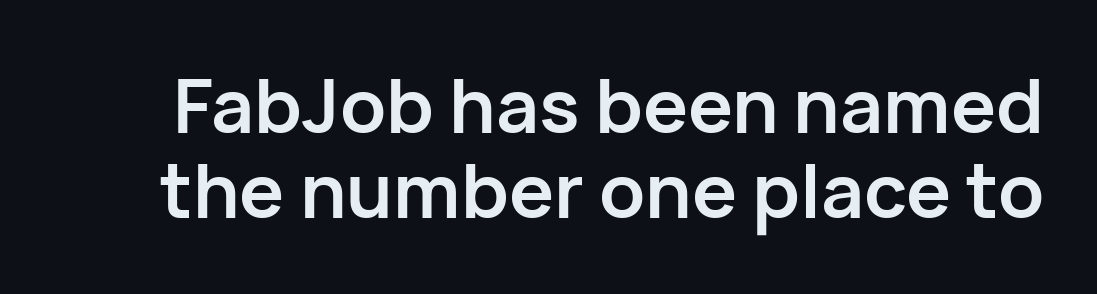
What's the leading like? Squeezed, with rows nearly overlapping. Each letter keeps its own natural width here, so spacing adapts to shape. Has an underline been added? It has not. I'd describe the lettering as bold — thick and assertive. In terms of letterform style, serifs are entirely absent.
